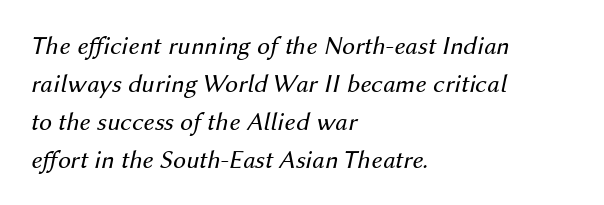
Q: Is the text bold? A: No.
Q: Is the text italic (slanted)? A: Yes, it leans right by about 12 degrees.
Q: Is the text underlined? A: No.
Q: How is the paragraph aligned? A: Left-aligned.
Q: Is the spacing between letters normal or unusually wide? A: Normal.
Q: Is the spacing between lines tight, normal or loose? A: Normal.
